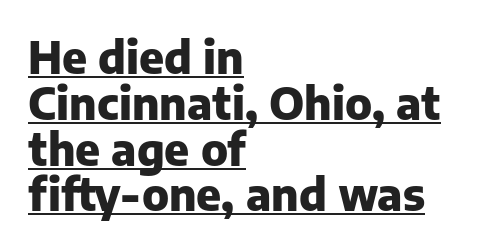
{"serif": "no", "italic": "no", "bold": "yes", "weight": "heavy", "width": "normal", "stroke_contrast": "low", "x_height": "medium", "monospaced": "no", "underline": "yes", "align": "left", "line_spacing": "tight", "line_spacing_ratio": 1.04, "letter_spacing": "normal", "letter_spacing_em": 0.0, "glyph_px": 44}
